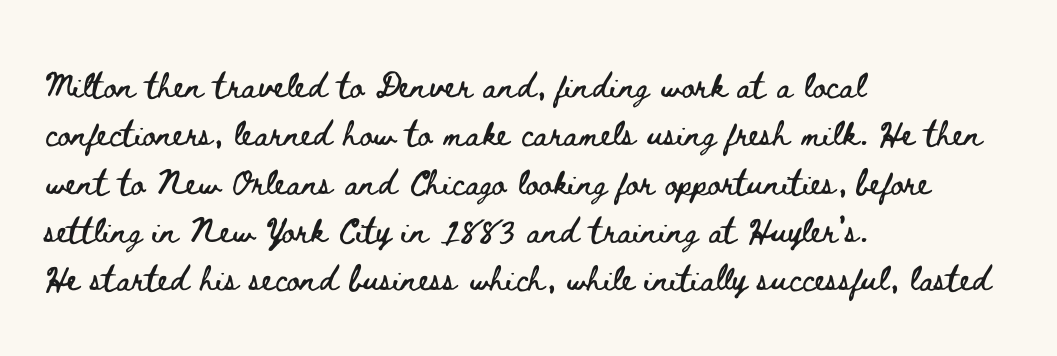
All the whitespace from short lines collects on the right. Descenders are the only things crossing below the line. Each letter keeps its own natural width here, so spacing adapts to shape. This block has exactly the height ordinary leading produces. Default kerning and tracking; the words read as compact shapes.
